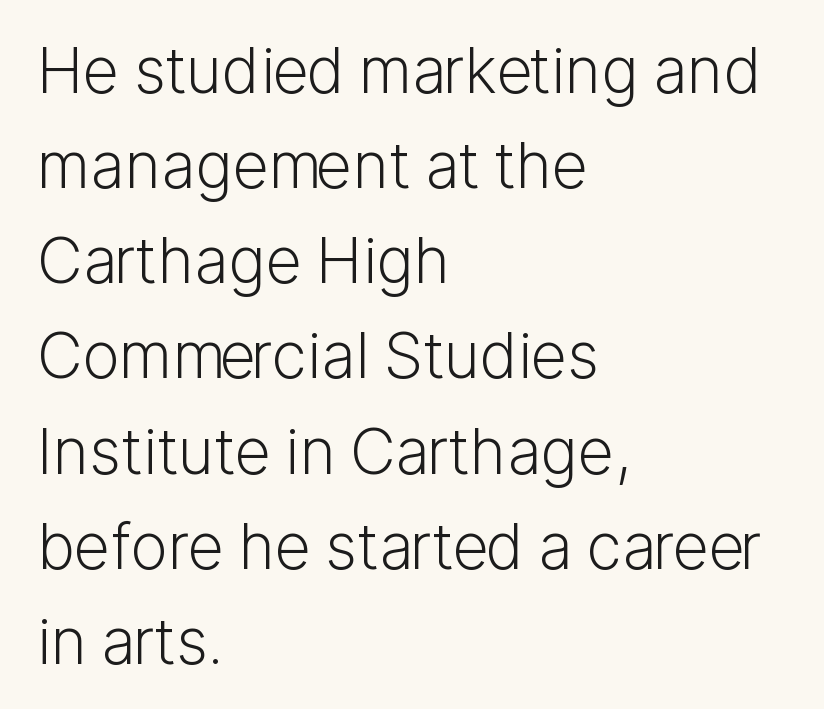
Look at the bottom of the vertical strokes: they stop flat, with no serifs. No heavy texture on the line: the type isn't bold. Italic? Not at all — the glyphs are vertical. Caption: standard tracking, unaltered. A classic flush-left, rag-right setting is used for this passage. Is this a fixed-width face? No — the glyphs have proportional, varying widths.
